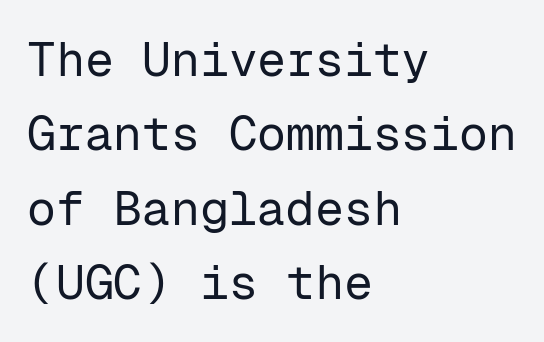
The image shows 48 px regular-weight sans-serif type, upright, monospaced; set left-aligned, normal line spacing (1.55x), normal letter spacing, not underlined; low stroke contrast and a medium x-height.
